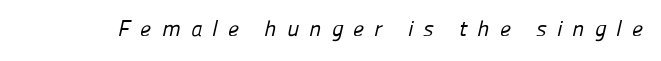
{"bold": "no", "underline": "no", "letter_spacing": "wide", "letter_spacing_em": 0.46, "glyph_px": 22}
